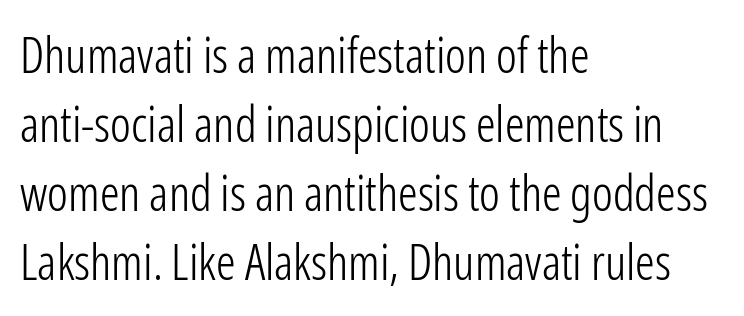
The image shows 49 px light, condensed sans-serif type, upright; set left-aligned, normal line spacing (1.41x), normal letter spacing, not underlined; low stroke contrast and a medium x-height.
